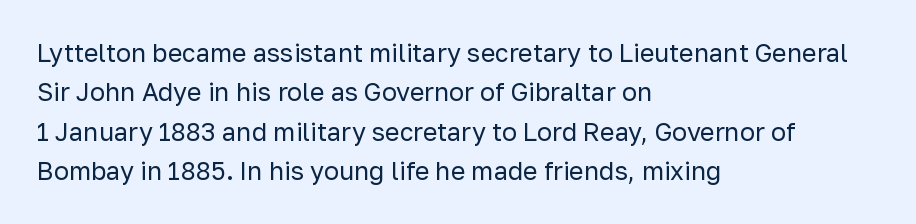
{"italic": "no", "bold": "no", "underline": "no", "align": "left", "line_spacing": "normal", "line_spacing_ratio": 1.58, "letter_spacing": "normal", "letter_spacing_em": 0.0, "glyph_px": 25}
